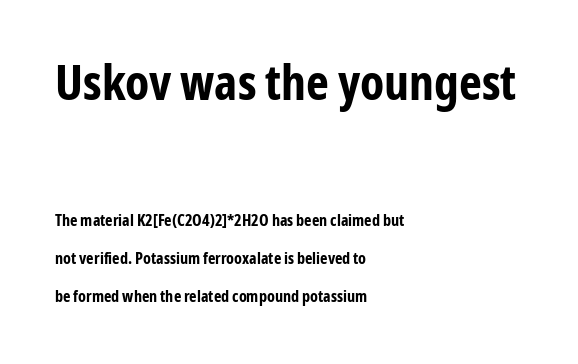
The image shows 49 px bold, condensed sans-serif type, upright; set left-aligned, loose line spacing (2.38x), normal letter spacing, not underlined; the first (top) block is 3.06x larger; low stroke contrast and a medium x-height.
